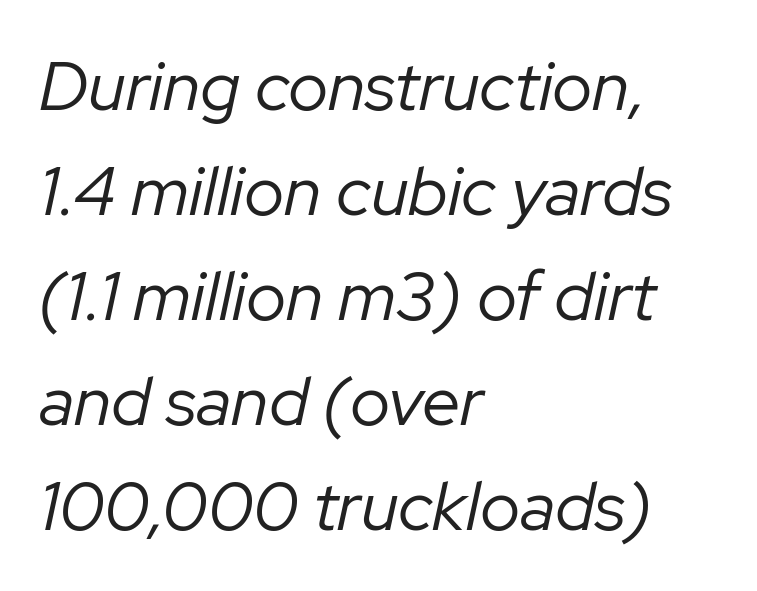
The image shows 69 px regular-weight type, italic (leaning right); set left-aligned, normal line spacing (1.52x), normal letter spacing, not underlined; low stroke contrast and a medium x-height.
